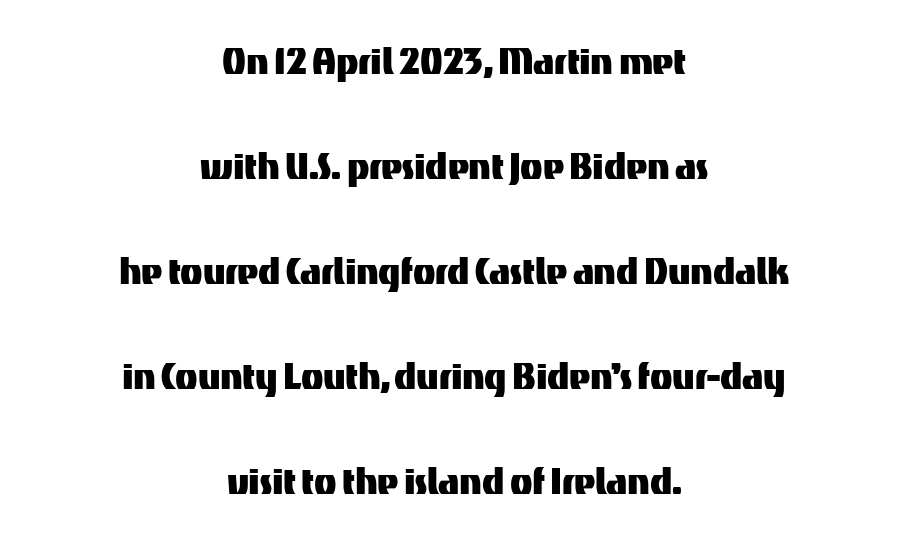
{"serif": "no", "italic": "no", "width": "normal", "stroke_contrast": "medium", "x_height": "medium", "monospaced": "no", "underline": "no", "align": "center", "line_spacing": "loose", "line_spacing_ratio": 2.28, "letter_spacing": "normal", "letter_spacing_em": 0.0, "glyph_px": 46}
